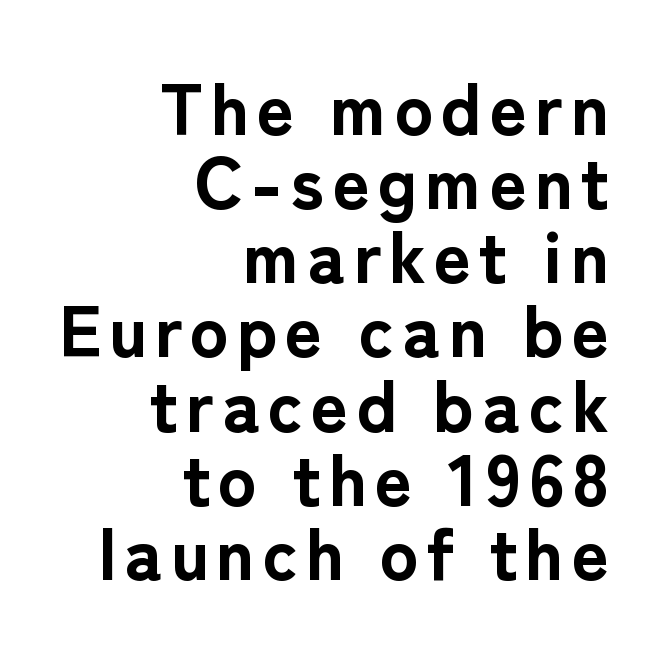
{"serif": "no", "italic": "no", "bold": "yes", "weight": "bold", "width": "normal", "stroke_contrast": "low", "x_height": "medium", "monospaced": "no", "underline": "no", "align": "right", "line_spacing": "tight", "line_spacing_ratio": 1.03, "glyph_px": 72}
